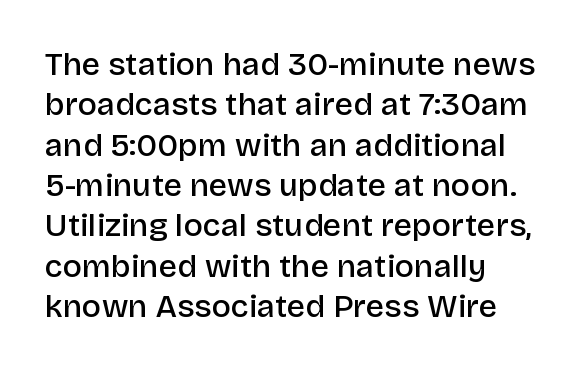
The image shows 32 px semibold sans-serif type, upright; set left-aligned, normal line spacing (1.26x), normal letter spacing, not underlined; low stroke contrast and a large x-height.
